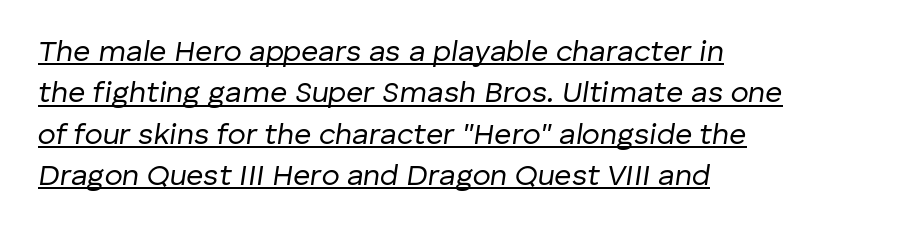
These lines were composed using italics. The strokes are not fattened; the text isn't bold. Character widths vary here, with narrow letters taking less room than wide ones. If you drew a ruler down the left edge, every line would touch it. There is no visible air inserted between adjacent glyphs.
